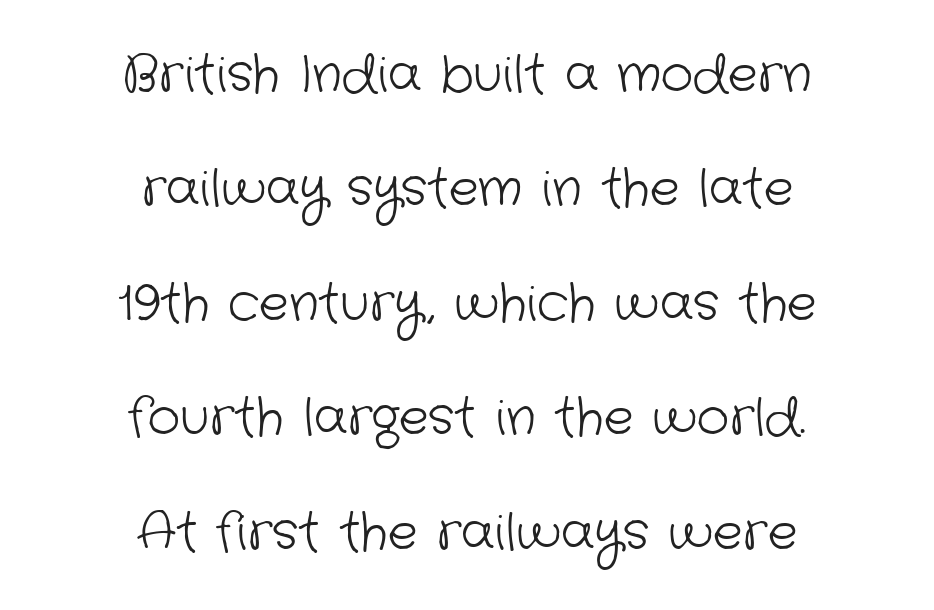
{"serif": "no", "bold": "no", "weight": "light", "width": "normal", "stroke_contrast": "low", "x_height": "medium", "monospaced": "no", "underline": "no", "align": "center", "line_spacing": "loose", "line_spacing_ratio": 2.29, "letter_spacing": "normal", "letter_spacing_em": 0.0, "glyph_px": 50}
